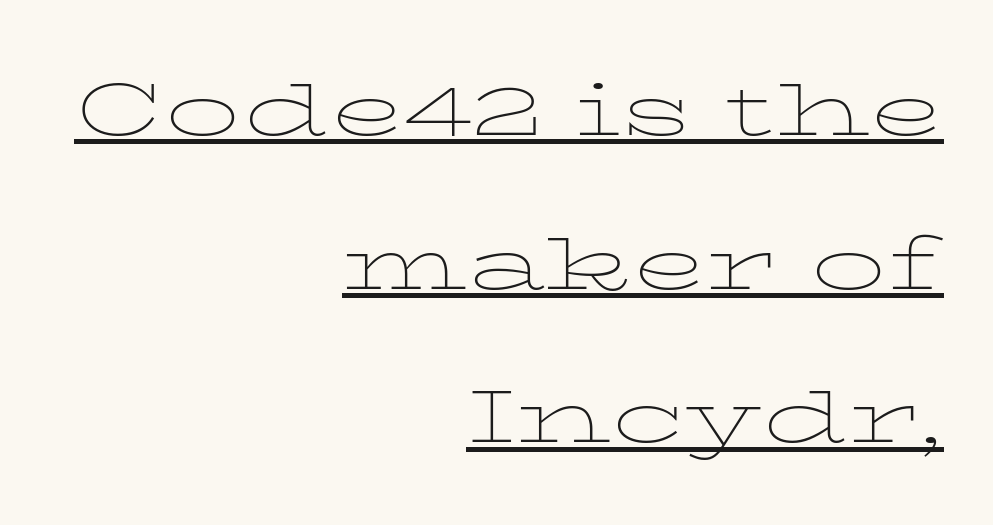
The image shows 75 px thin, wide serif type, upright; set right-aligned, loose line spacing (2.05x), normal letter spacing, underlined; low stroke contrast and a medium x-height.
